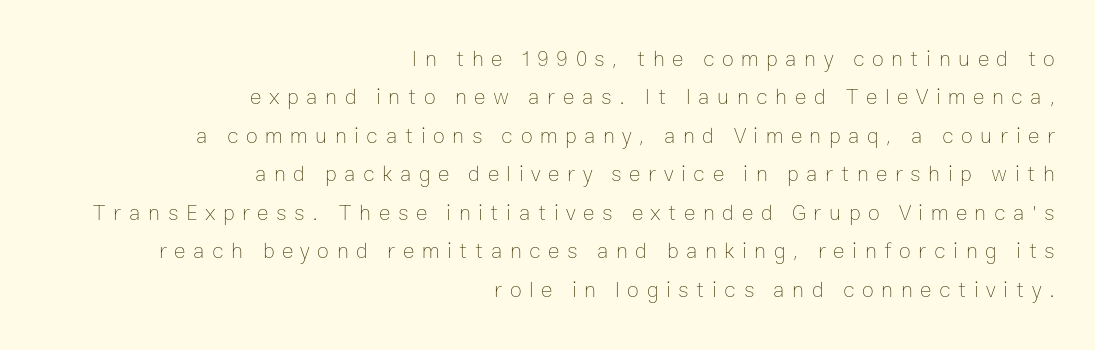
Q: Is the text bold? A: No.
Q: Is the text italic (slanted)? A: No, it is upright.
Q: Is the text underlined? A: No.
Q: How is the paragraph aligned? A: Right-aligned.
Q: Is the spacing between letters normal or unusually wide? A: Unusually wide.
